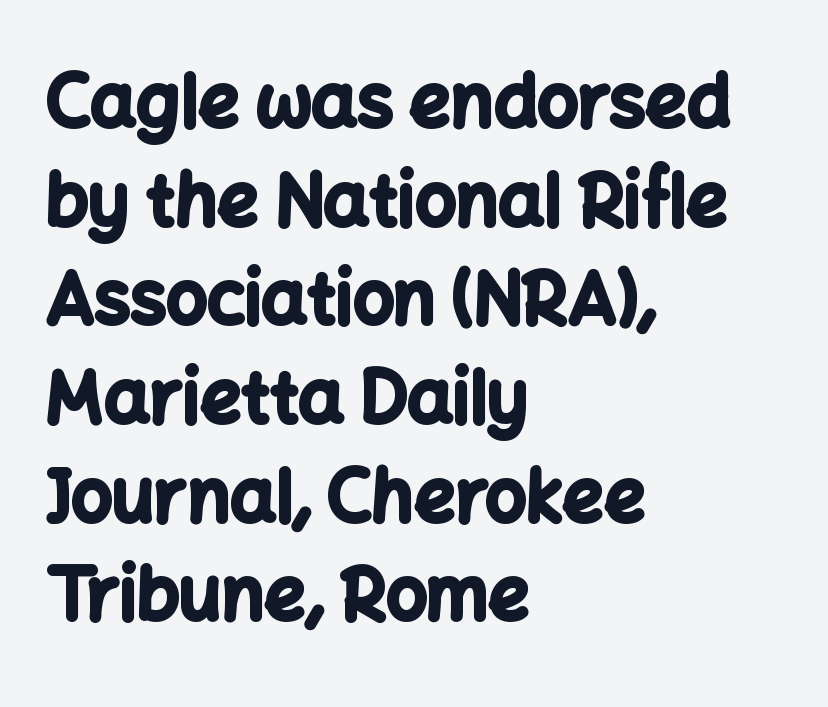
Each letter's strokes conclude bluntly, with no projecting serifs. The font's upright variant was chosen for this text. Note the varied advance widths — an 'i' is clearly narrower than an 'm'. Compared with a centered layout, this one pins lines to the left instead. The space beneath each line is pristine and unruled.
